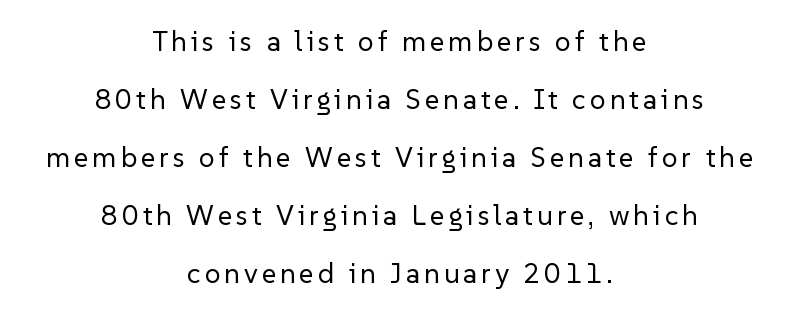
Ink coverage per letter is moderate at most. Widely set lines give the paragraph a tall, airy silhouette. The passage shown is typeset with a sans-serif family. Descender tails drop into unmarked territory. Leftover space on each line is divided equally before and after the words. Does the lettering tilt? It doesn't — this is upright.
